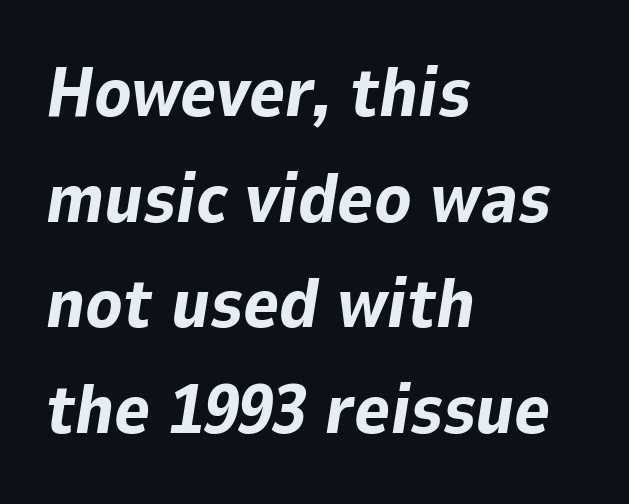
{"italic": "yes", "lean": "right", "slant_degrees": 9, "bold": "yes", "weight": "bold", "width": "normal", "stroke_contrast": "low", "x_height": "medium", "monospaced": "no", "underline": "no", "align": "left", "line_spacing": "normal", "line_spacing_ratio": 1.53, "letter_spacing": "normal", "letter_spacing_em": 0.0, "glyph_px": 69}
